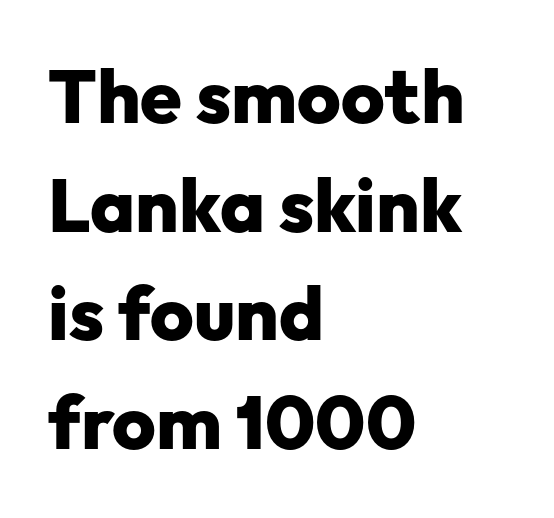
{"serif": "no", "italic": "no", "bold": "yes", "weight": "heavy", "width": "normal", "stroke_contrast": "low", "x_height": "medium", "monospaced": "no", "underline": "no", "align": "left", "line_spacing": "normal", "line_spacing_ratio": 1.45, "letter_spacing": "normal", "letter_spacing_em": 0.0, "glyph_px": 75}
